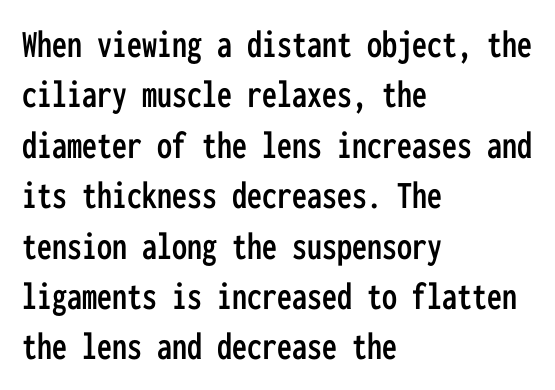
Q: Is the text italic (slanted)? A: No, it is upright.
Q: Is the typeface a serif or a sans-serif typeface? A: Sans-serif.
Q: Is the text underlined? A: No.
Q: How is the paragraph aligned? A: Left-aligned.
Q: Is the spacing between letters normal or unusually wide? A: Normal.
Q: Is the spacing between lines tight, normal or loose? A: Normal.
Q: Width (condensed, normal, or wide)? A: Condensed.
Q: Stroke contrast? A: Low.
Q: x-height? A: Medium.
Q: Monospaced? A: Yes.
